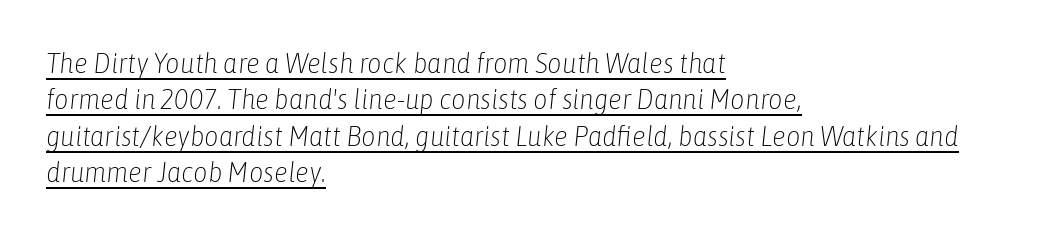
{"italic": "yes", "lean": "right", "slant_degrees": 6, "bold": "no", "weight": "light", "width": "condensed", "stroke_contrast": "low", "x_height": "medium", "monospaced": "no", "underline": "yes", "align": "left", "line_spacing": "normal", "line_spacing_ratio": 1.3, "letter_spacing": "normal", "letter_spacing_em": 0.0, "glyph_px": 28}
